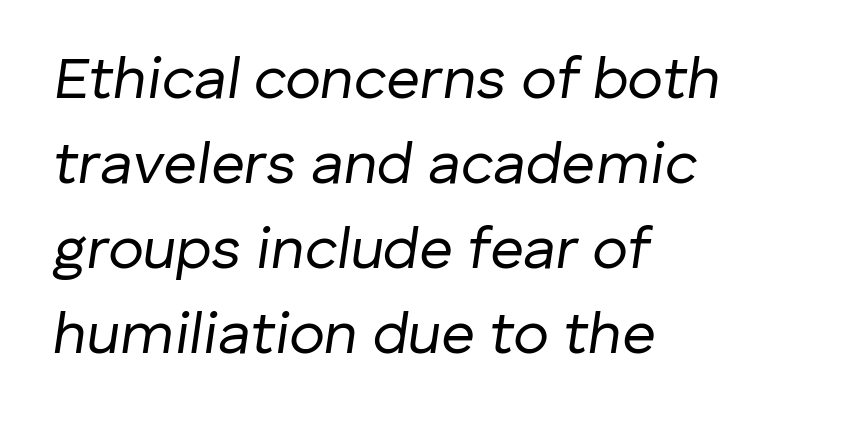
Q: Is the text bold? A: No.
Q: Is the text italic (slanted)? A: Yes, it leans right by about 8 degrees.
Q: Is the text underlined? A: No.
Q: How is the paragraph aligned? A: Left-aligned.
Q: Is the spacing between letters normal or unusually wide? A: Normal.
Q: Is the spacing between lines tight, normal or loose? A: Normal.
Q: Width (condensed, normal, or wide)? A: Normal.
Q: Stroke contrast? A: Low.
Q: x-height? A: Medium.
Q: Monospaced? A: No.
